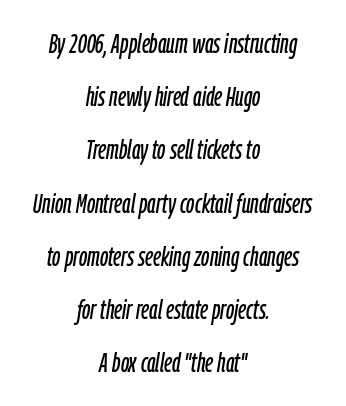
No extra tracking has been applied to these lines. Looking at the ascenders, they clearly lean. Both edges are ragged and mirror each other, which tells us the setting is centered. Descender tails drop into unmarked territory.
